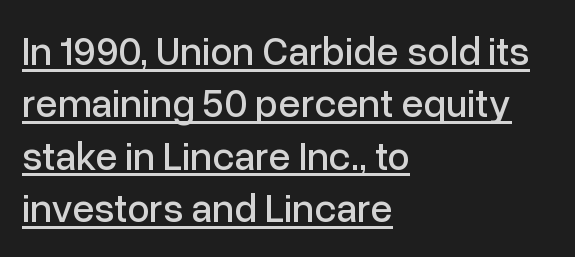
The compositor pushed each line to the left boundary. Each letter keeps its own natural width here, so spacing adapts to shape. Students, note that the glyphs here touch the page at normal intervals. The face used here appears with an underline applied. Rows of type keep a routine distance in the vertical direction. Is there any slant? The stems are plumb.
